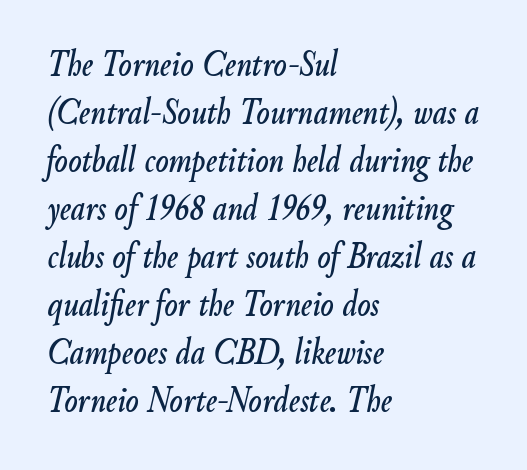
The image shows 39 px condensed type, italic (leaning right); set left-aligned, line spacing 1.23x, normal letter spacing, not underlined; low stroke contrast and a small x-height.
